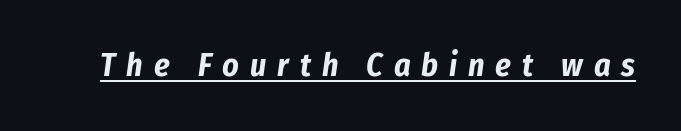
This sample has the flowing, uneven cadence of proportional lettering. The face used here has a pronounced slope to its letters. Notice how a bar underscores the lettering throughout. In terms of weight, the rendering is a true, heavy bold. The tracking jumps out immediately: characters are airy and widely separated.
